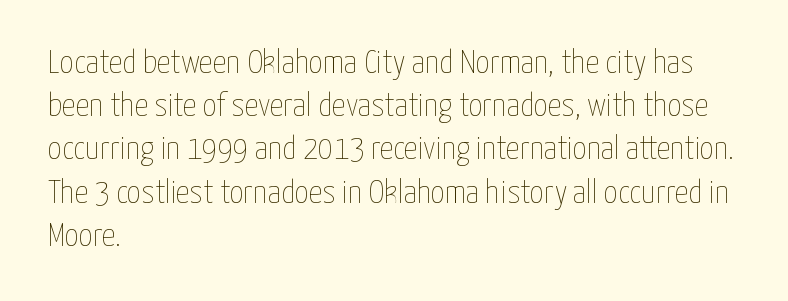
{"italic": "no", "bold": "no", "weight": "thin", "width": "condensed", "stroke_contrast": "low", "x_height": "medium", "monospaced": "no", "underline": "no", "align": "left", "line_spacing": "normal", "line_spacing_ratio": 1.27, "letter_spacing": "normal", "letter_spacing_em": 0.0, "glyph_px": 34}
